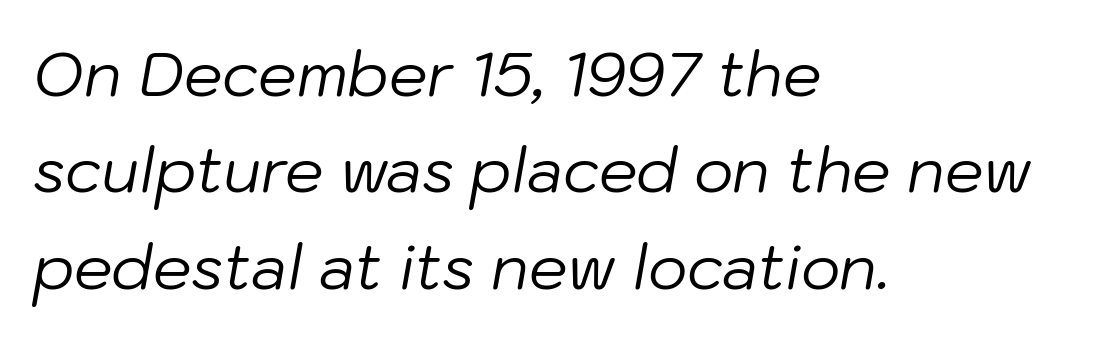
Q: Is the text bold? A: No.
Q: Is the text italic (slanted)? A: Yes, it leans right by about 10 degrees.
Q: Is the text underlined? A: No.
Q: How is the paragraph aligned? A: Left-aligned.
Q: Is the spacing between letters normal or unusually wide? A: Normal.
Q: Is the spacing between lines tight, normal or loose? A: Normal.
Q: Width (condensed, normal, or wide)? A: Normal.
Q: Stroke contrast? A: Low.
Q: x-height? A: Medium.
Q: Monospaced? A: No.
